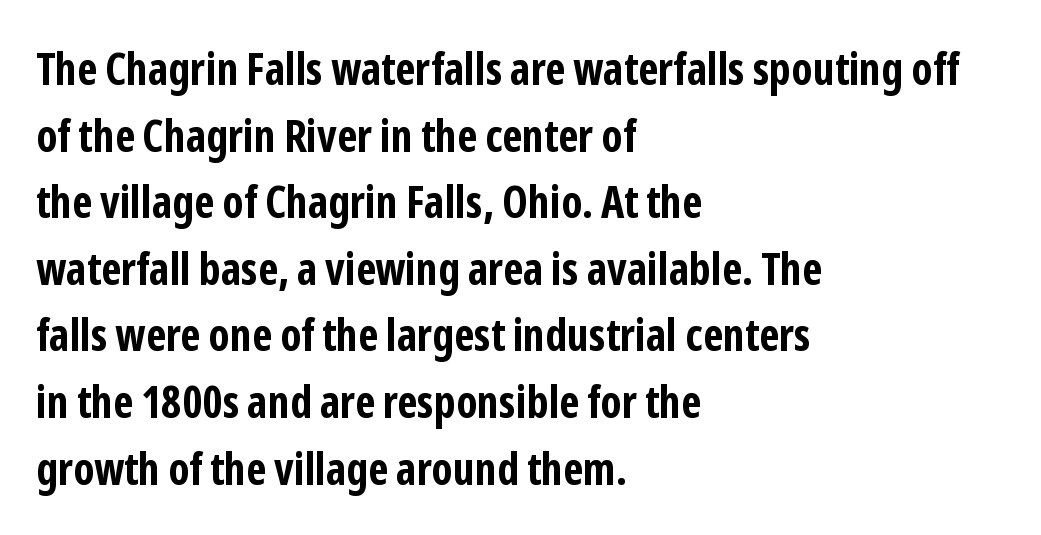
The image shows 45 px bold, condensed sans-serif type, upright; set left-aligned, normal line spacing (1.48x), normal letter spacing, not underlined; low stroke contrast and a medium x-height.
